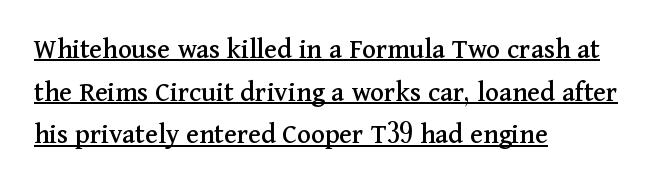
The image shows 29 px serif type, upright; set left-aligned, normal line spacing (1.47x), normal letter spacing, underlined; medium stroke contrast and a medium x-height.
